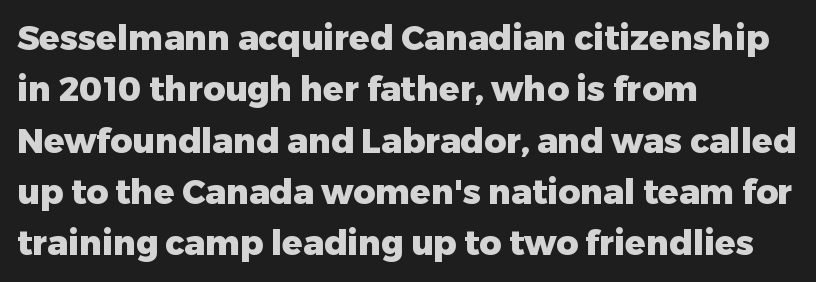
The image shows 34 px heavy sans-serif type, upright; set left-aligned, normal line spacing (1.51x), normal letter spacing, not underlined; low stroke contrast and a medium x-height.
